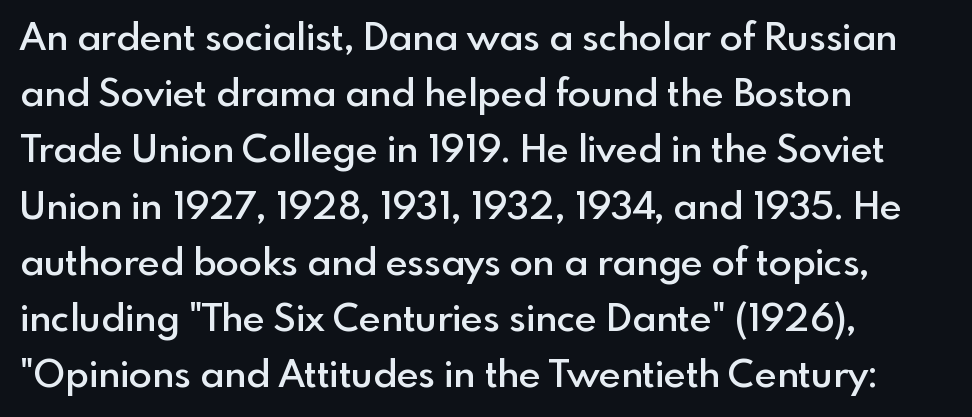
These lines were composed using upright roman letters. A typesetter would call this proportional, since set widths differ per character. Successive baselines arrive at the customary interval. Short and long lines alike share a common starting point at left. Inter-character spacing is left at the font's built-in metrics.
